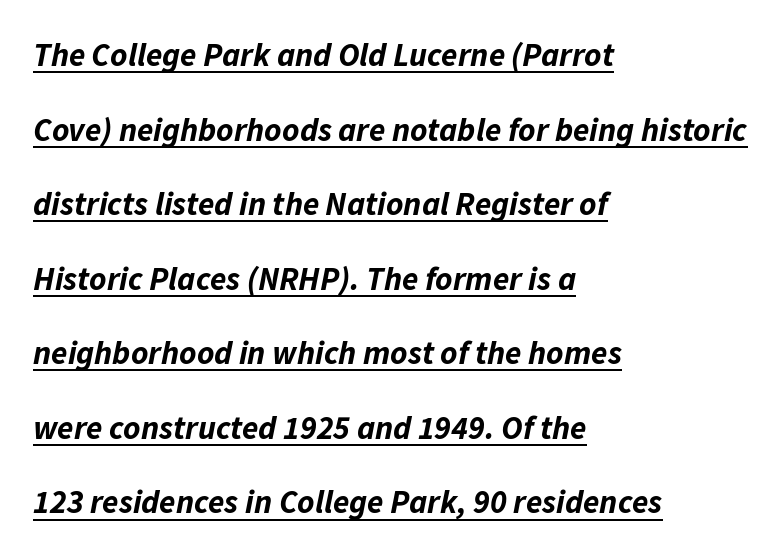
The image shows 33 px bold type, italic (leaning right); set left-aligned, loose line spacing (2.26x), normal letter spacing, underlined; low stroke contrast and a medium x-height.
